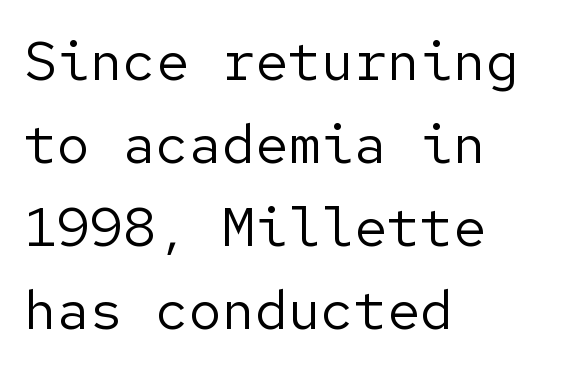
{"serif": "no", "italic": "no", "bold": "no", "weight": "regular", "width": "normal", "stroke_contrast": "low", "x_height": "medium", "underline": "no", "align": "left", "line_spacing": "normal", "line_spacing_ratio": 1.51, "letter_spacing": "normal", "letter_spacing_em": 0.0, "glyph_px": 55}
